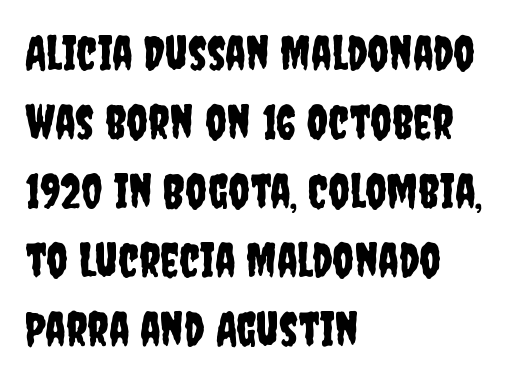
The image shows 47 px condensed sans-serif type, upright; set left-aligned, normal line spacing (1.47x), normal letter spacing, not underlined; low stroke contrast and a large x-height.
